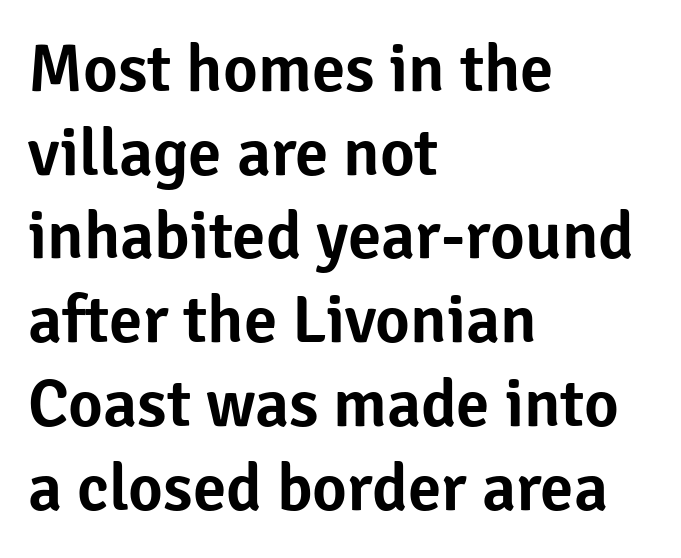
The image shows 67 px sans-serif type, upright; set left-aligned, normal line spacing (1.25x), normal letter spacing, not underlined; low stroke contrast and a medium x-height.
